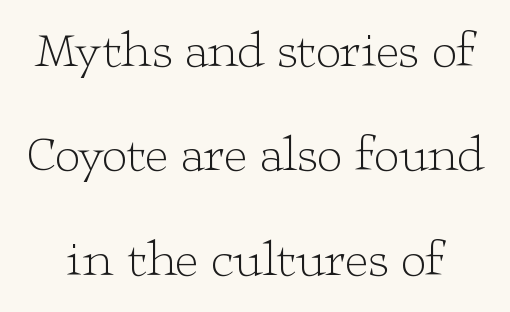
{"serif": "yes", "italic": "no", "bold": "no", "weight": "light", "width": "wide", "stroke_contrast": "low", "x_height": "medium", "monospaced": "no", "underline": "no", "line_spacing": "loose", "line_spacing_ratio": 2.09, "letter_spacing": "normal", "letter_spacing_em": 0.0, "glyph_px": 50}
